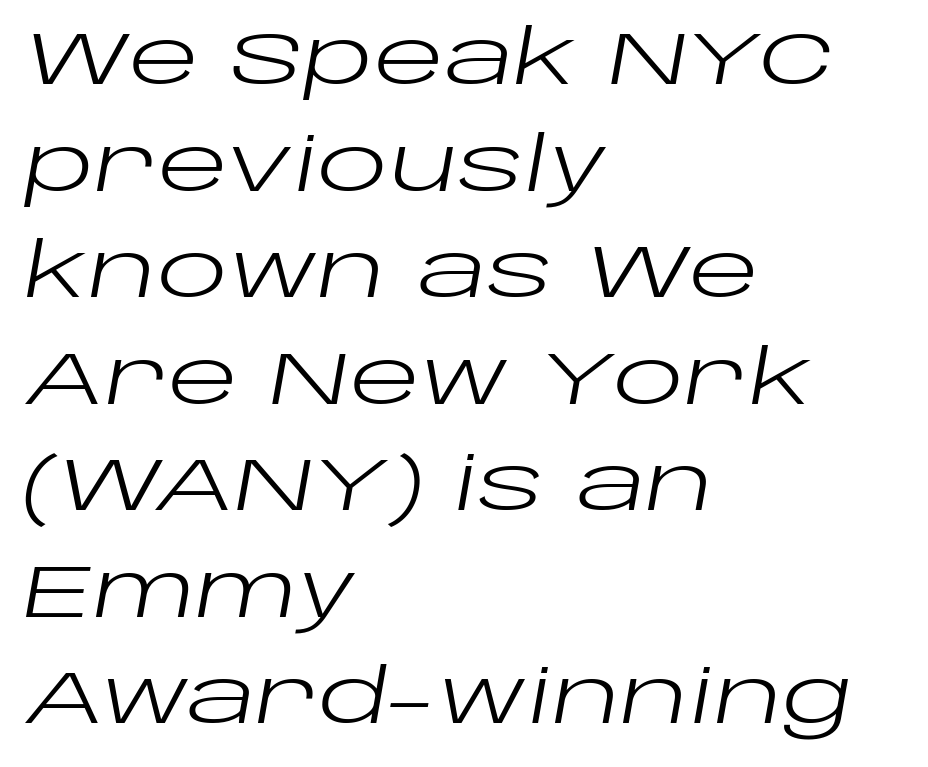
No chunkiness to these letters — they're not bold. The gaps between neighbouring characters are ordinary and unremarkable. Proportional: the letters do not fall into vertical columns. In CSS terms this would be text-align: left.
